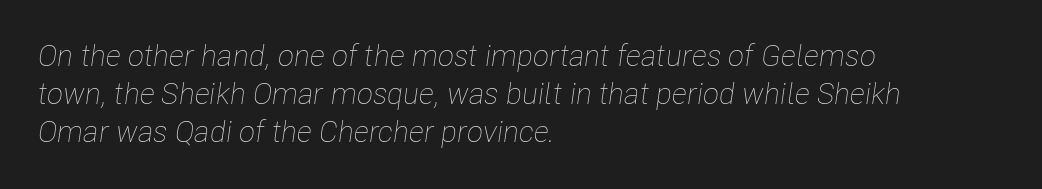
Layout note: lines flush left. Proportional: the letters do not fall into vertical columns. Underlining? Definitely not there. A typesetter would mark this as italic. Students, note that the glyphs here touch the page at normal intervals.
